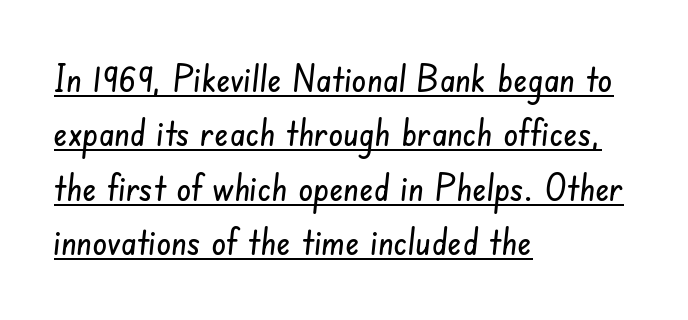
{"serif": "no", "width": "condensed", "stroke_contrast": "low", "x_height": "small", "monospaced": "no", "underline": "yes", "align": "left", "line_spacing": "normal", "line_spacing_ratio": 1.47, "letter_spacing": "normal", "letter_spacing_em": 0.0, "glyph_px": 37}
